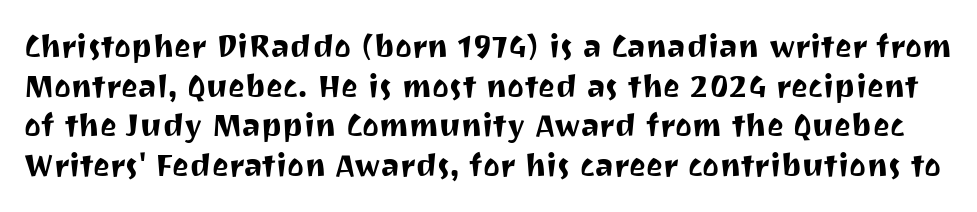
Q: Is the text italic (slanted)? A: No, it is upright.
Q: Is the typeface a serif or a sans-serif typeface? A: Sans-serif.
Q: Is the text underlined? A: No.
Q: Is the spacing between letters normal or unusually wide? A: Normal.
Q: Width (condensed, normal, or wide)? A: Normal.
Q: Stroke contrast? A: Medium.
Q: x-height? A: Medium.
Q: Monospaced? A: No.
